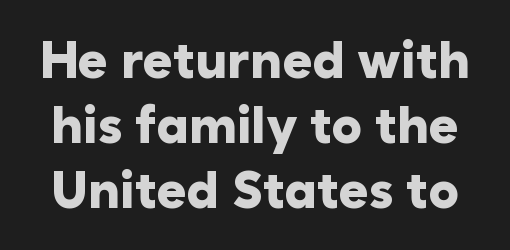
{"serif": "no", "italic": "no", "bold": "yes", "weight": "heavy", "width": "normal", "stroke_contrast": "low", "x_height": "medium", "monospaced": "no", "underline": "no", "line_spacing": "normal", "line_spacing_ratio": 1.27, "letter_spacing": "normal", "letter_spacing_em": 0.0, "glyph_px": 51}
